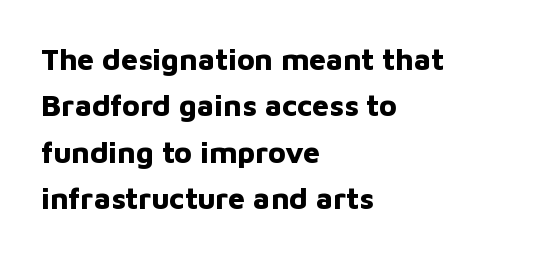
Q: Is the text bold? A: Yes.
Q: Is the text italic (slanted)? A: No, it is upright.
Q: Is the typeface a serif or a sans-serif typeface? A: Sans-serif.
Q: Is the text underlined? A: No.
Q: How is the paragraph aligned? A: Left-aligned.
Q: Is the spacing between letters normal or unusually wide? A: Normal.
Q: Is the spacing between lines tight, normal or loose? A: Normal.
Q: Width (condensed, normal, or wide)? A: Normal.
Q: Stroke contrast? A: Low.
Q: x-height? A: Medium.
Q: Monospaced? A: No.
